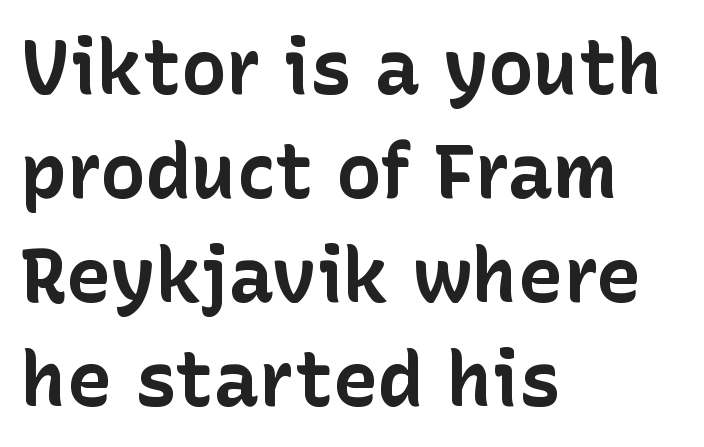
The image shows 76 px bold sans-serif type, upright; set left-aligned, normal line spacing (1.37x), normal letter spacing, not underlined; low stroke contrast and a medium x-height.
